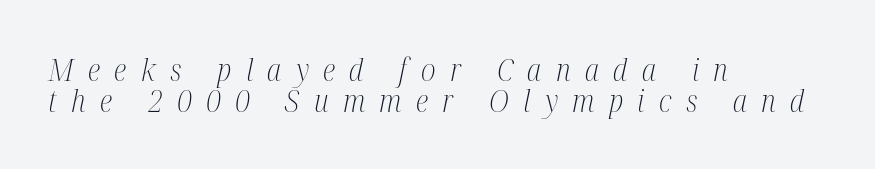
{"serif": "yes", "italic": "yes", "lean": "right", "slant_degrees": 12, "bold": "no", "weight": "light", "width": "condensed", "stroke_contrast": "medium", "x_height": "medium", "monospaced": "no", "underline": "no", "align": "left", "line_spacing": "tight", "line_spacing_ratio": 1.03, "letter_spacing": "wide", "letter_spacing_em": 0.48, "glyph_px": 30}
